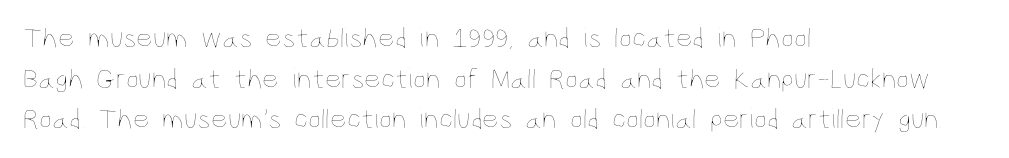
The image shows 29 px thin, condensed type, upright; set left-aligned, normal line spacing (1.4x), normal letter spacing, not underlined; low stroke contrast and a large x-height.
